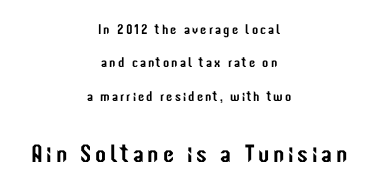
The image shows 25 px text type, upright; set centered, loose line spacing (2.39x), not underlined; the second (bottom) block is 1.79x larger.
